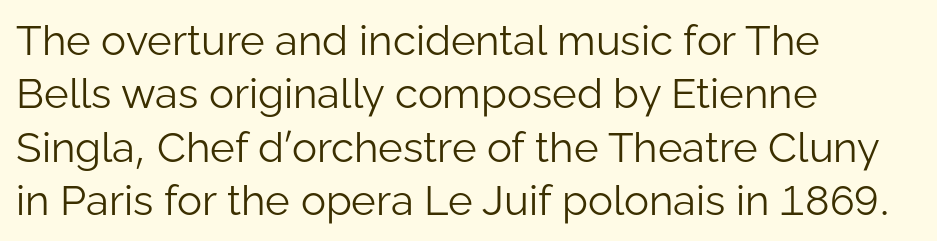
Q: Is the text bold? A: No.
Q: Is the text italic (slanted)? A: No, it is upright.
Q: Is the typeface a serif or a sans-serif typeface? A: Sans-serif.
Q: Is the text underlined? A: No.
Q: How is the paragraph aligned? A: Left-aligned.
Q: Is the spacing between letters normal or unusually wide? A: Normal.
Q: Is the spacing between lines tight, normal or loose? A: Normal.
Q: Width (condensed, normal, or wide)? A: Normal.
Q: Stroke contrast? A: Low.
Q: x-height? A: Medium.
Q: Monospaced? A: No.
